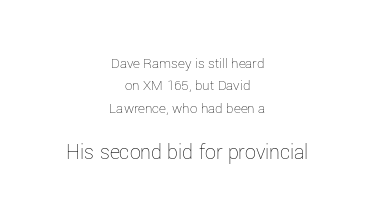
{"italic": "no", "bold": "no", "underline": "no", "align": "center", "line_spacing": "normal", "line_spacing_ratio": 1.5, "letter_spacing": "normal", "letter_spacing_em": 0.0, "larger_block": "second", "size_ratio": 1.47, "glyph_px": 22}
